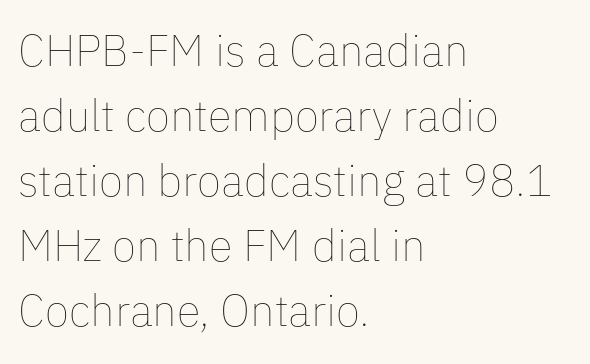
Q: Is the text bold? A: No.
Q: Is the text italic (slanted)? A: No, it is upright.
Q: Is the text underlined? A: No.
Q: How is the paragraph aligned? A: Left-aligned.
Q: Is the spacing between letters normal or unusually wide? A: Normal.
Q: Is the spacing between lines tight, normal or loose? A: Normal.
Q: Width (condensed, normal, or wide)? A: Normal.
Q: Stroke contrast? A: Low.
Q: x-height? A: Medium.
Q: Monospaced? A: No.
